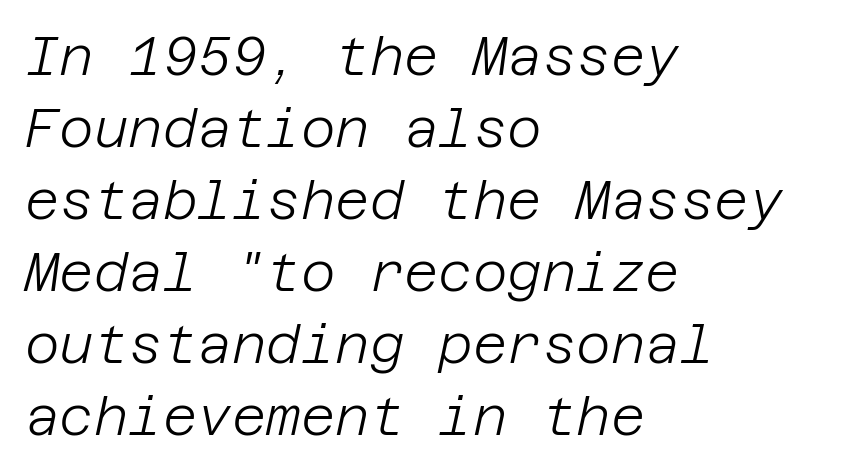
The image shows 53 px light type, italic (leaning right); set left-aligned, normal line spacing (1.36x), normal letter spacing, not underlined; low stroke contrast and a large x-height.
